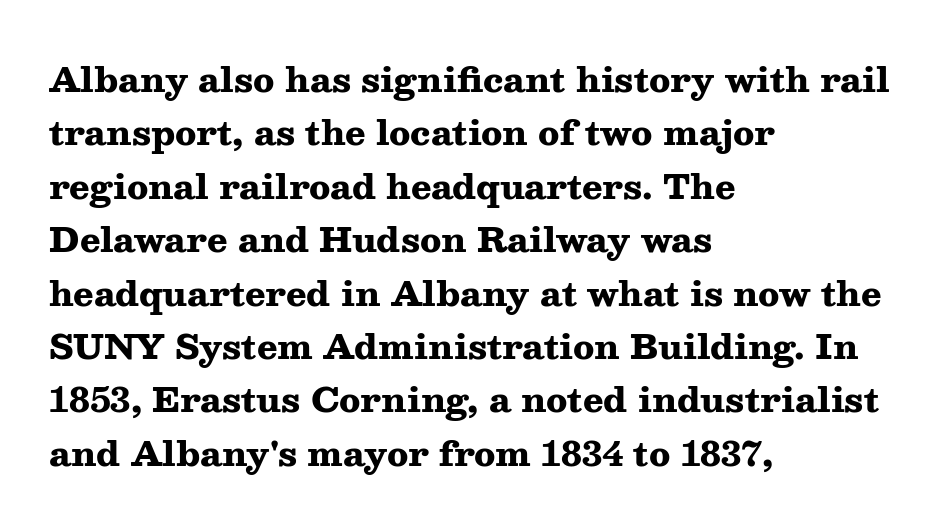
The image shows 34 px heavy, wide serif type, upright; set left-aligned, normal line spacing (1.57x), normal letter spacing, not underlined; medium stroke contrast and a medium x-height.
